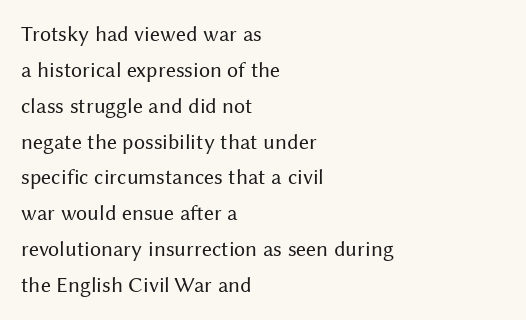
{"italic": "no", "bold": "no", "underline": "no", "align": "left", "line_spacing": "normal", "line_spacing_ratio": 1.63, "letter_spacing": "normal", "letter_spacing_em": 0.0, "glyph_px": 22}
